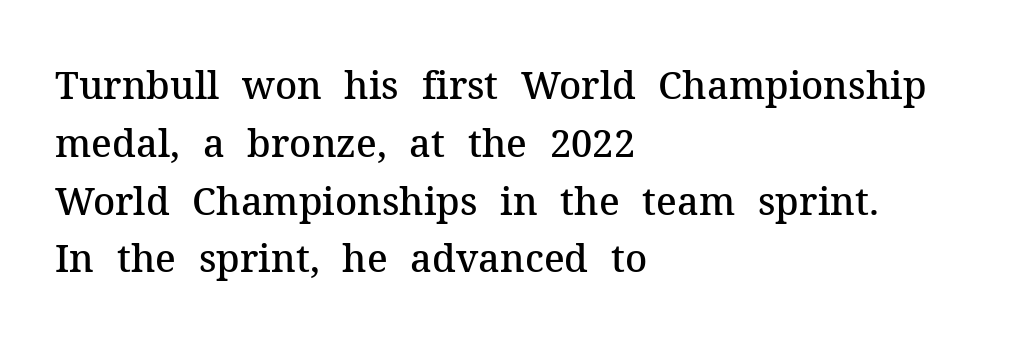
The image shows 38 px semibold serif type, upright; set left-aligned, normal line spacing (1.52x), normal letter spacing, not underlined; medium stroke contrast and a medium x-height.
